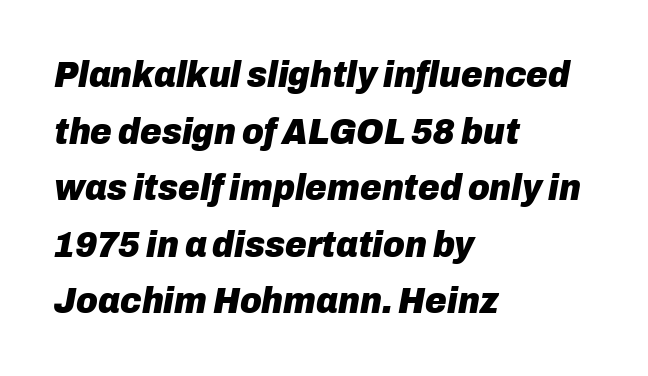
This sample has the flowing, uneven cadence of proportional lettering. Tracking value appears to be zero — textbook default spacing. The strokes are fattened all the way to bold. Looking at the ascenders, they clearly lean. Underlining? Definitely not there.
